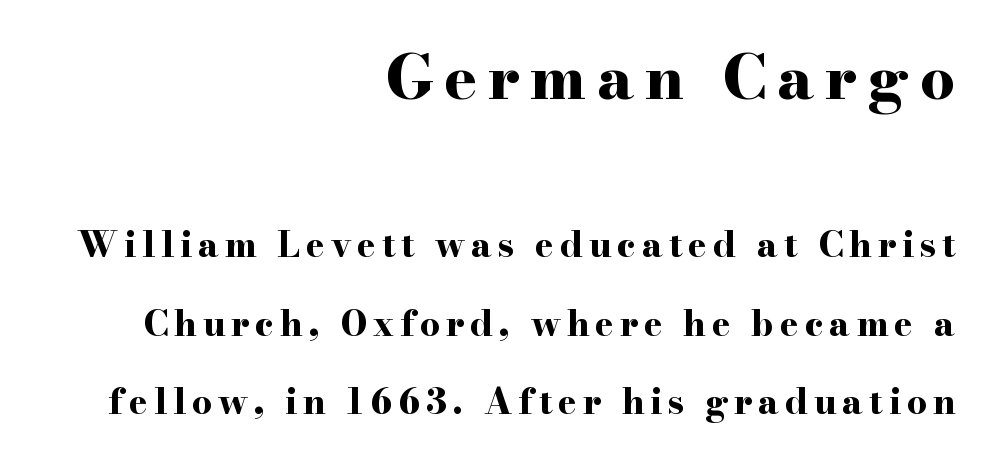
{"serif": "yes", "italic": "no", "bold": "yes", "weight": "bold", "width": "wide", "stroke_contrast": "high", "x_height": "small", "monospaced": "no", "underline": "no", "align": "right", "line_spacing": "loose", "line_spacing_ratio": 2.24, "larger_block": "first", "size_ratio": 1.77, "glyph_px": 62}
